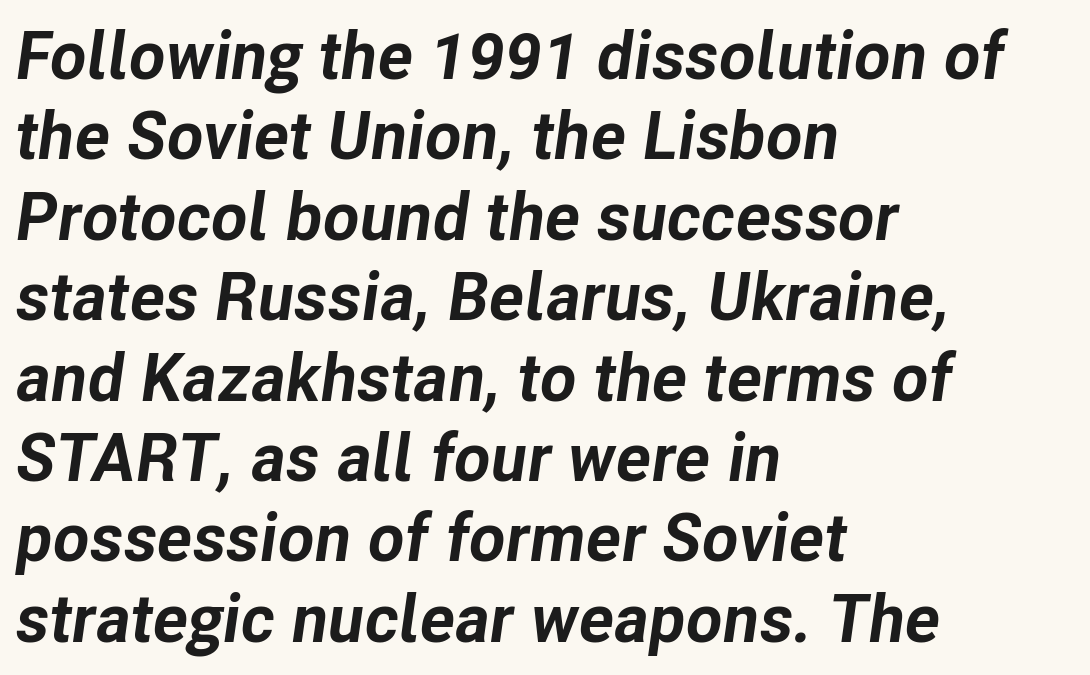
The image shows 67 px bold type, italic (leaning right); set left-aligned, line spacing 1.2x, normal letter spacing, not underlined; low stroke contrast and a medium x-height.
